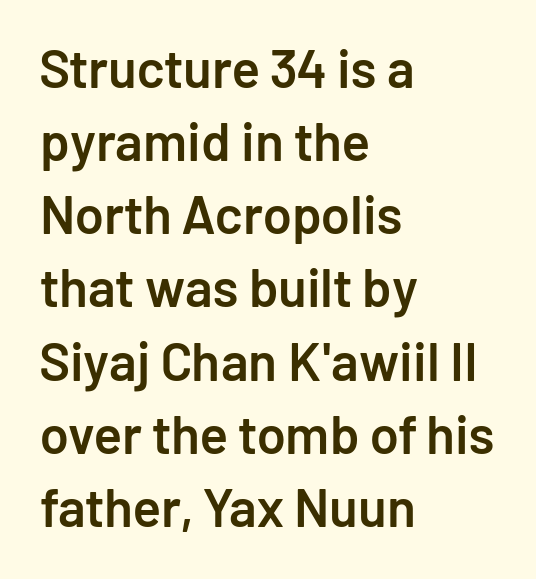
Typeset ragged right — the left edge is the straight one. On the weight axis this lands at semibold, roughly 600. Here the designer chose a conventional face with non-uniform glyph widths. If you measured baseline to baseline, you'd find a middling distance. Each letter's strokes conclude bluntly, with no projecting serifs. The string is rendered with underlining switched off.
